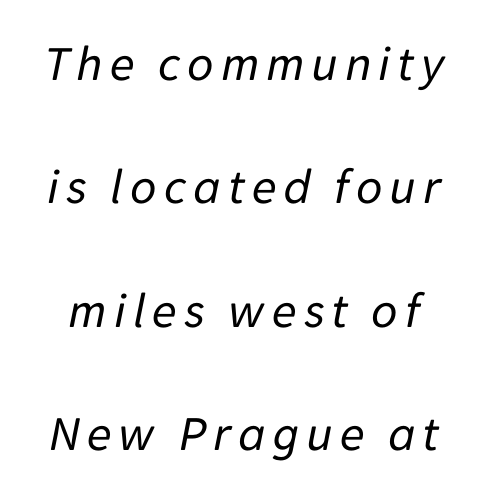
The image shows 51 px regular-weight type, italic (leaning right); set loose line spacing (2.42x), not underlined; low stroke contrast and a medium x-height.
